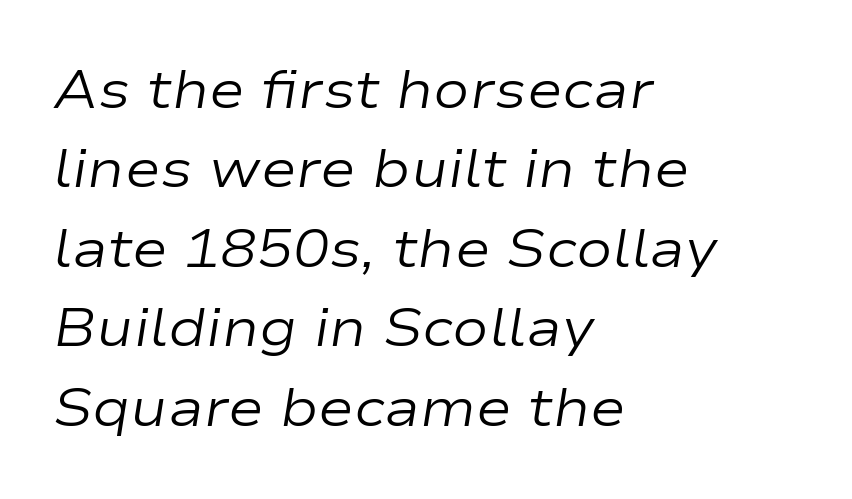
If you measured baseline to baseline, you'd find a middling distance. Do the characters align in a grid? No, the font is proportional. All the whitespace from short lines collects on the right. Stems and bowls with no extra thickness — not bold. Glance below the letters and you will spot only blank space. Is the type slanted? Yes — the strokes lean at a clear angle.
